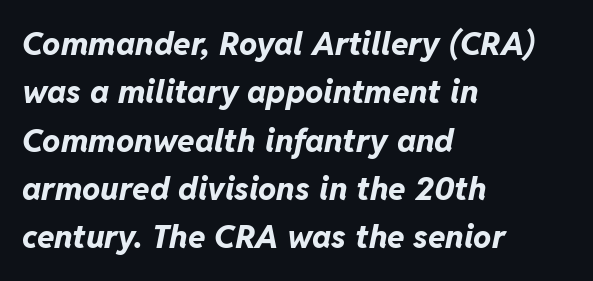
{"italic": "yes", "lean": "right", "slant_degrees": 11, "bold": "yes", "weight": "bold", "width": "normal", "stroke_contrast": "low", "x_height": "medium", "monospaced": "no", "underline": "no", "align": "left", "line_spacing": "normal", "line_spacing_ratio": 1.51, "letter_spacing": "normal", "letter_spacing_em": 0.0, "glyph_px": 32}
